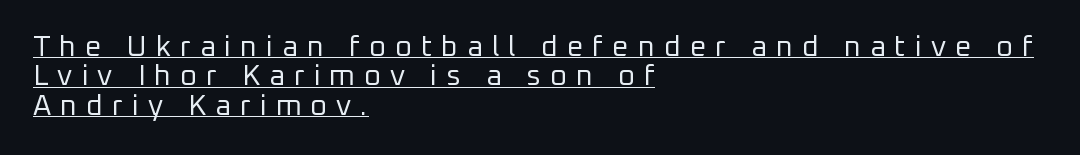
{"serif": "no", "italic": "no", "bold": "no", "weight": "regular", "width": "normal", "stroke_contrast": "low", "x_height": "medium", "monospaced": "no", "underline": "yes", "align": "left", "line_spacing": "tight", "line_spacing_ratio": 1.01, "letter_spacing": "wide", "letter_spacing_em": 0.31, "glyph_px": 29}
